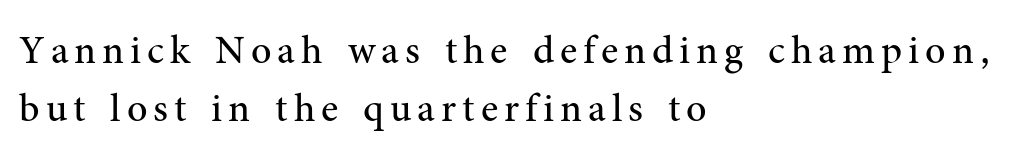
The image shows 40 px regular-weight serif type, upright; set left-aligned, normal line spacing (1.44x), not underlined; medium stroke contrast and a medium x-height.
